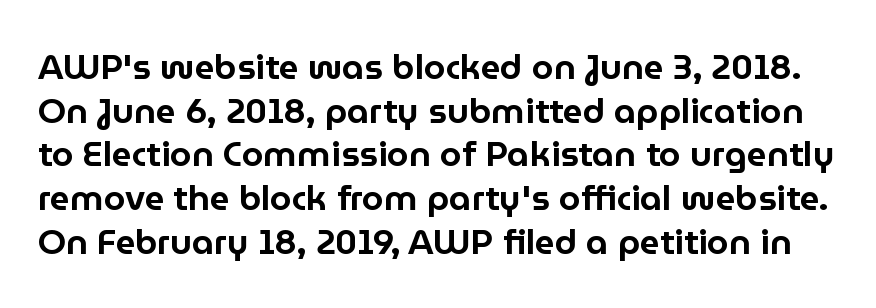
{"serif": "no", "italic": "no", "width": "normal", "stroke_contrast": "low", "x_height": "medium", "monospaced": "no", "underline": "no", "line_spacing": "normal", "line_spacing_ratio": 1.25, "letter_spacing": "normal", "letter_spacing_em": 0.0, "glyph_px": 35}
